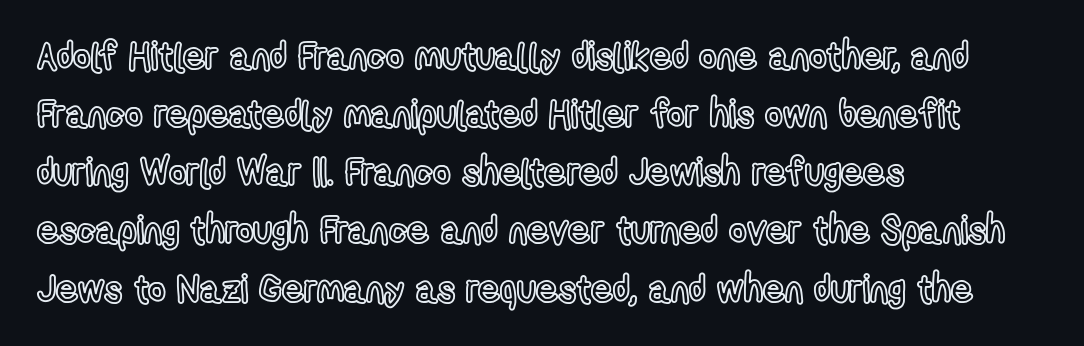
Vertical strokes here are truly vertical. If you measured baseline to baseline, you'd find a middling distance. One-word summary of the alignment: left. You could not count columns in this text — the font is proportionally spaced. How are the letters spaced? Ordinarily, with no added tracking.
